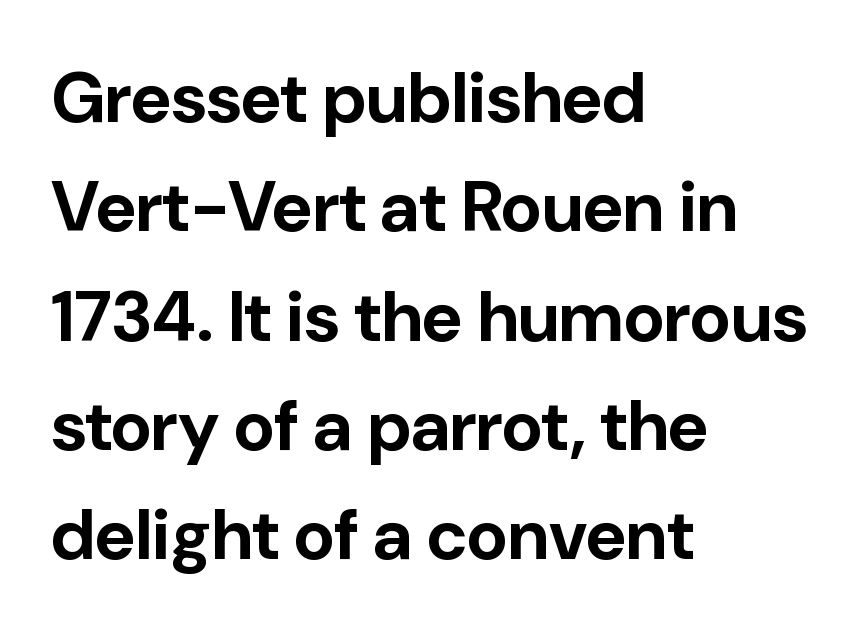
Q: Is the text bold? A: Yes.
Q: Is the text italic (slanted)? A: No, it is upright.
Q: Is the typeface a serif or a sans-serif typeface? A: Sans-serif.
Q: Is the text underlined? A: No.
Q: How is the paragraph aligned? A: Left-aligned.
Q: Is the spacing between letters normal or unusually wide? A: Normal.
Q: Is the spacing between lines tight, normal or loose? A: Normal.
Q: Width (condensed, normal, or wide)? A: Normal.
Q: Stroke contrast? A: Low.
Q: x-height? A: Medium.
Q: Monospaced? A: No.
